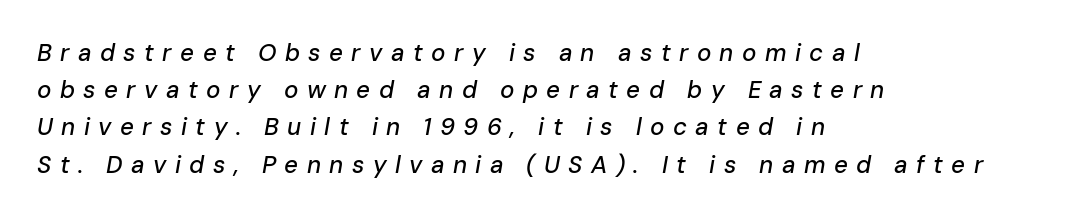
Every row of glyphs begins at an identical x-position on the left. Someone cranked the tracking dial way up on this one. Regarding leading, the lines here are spaced in the standard way. You can tell it's italic because the verticals aren't actually vertical.
